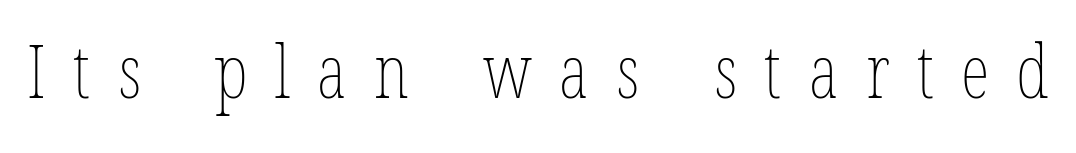
The image shows 74 px thin, condensed type; set unusually wide letter spacing (+0.37 em), not underlined; low stroke contrast and a medium x-height.
